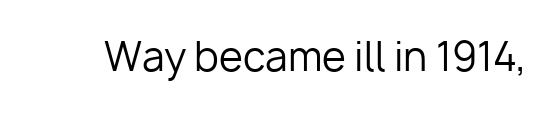
{"serif": "no", "italic": "no", "bold": "no", "weight": "regular", "width": "normal", "stroke_contrast": "low", "x_height": "medium", "monospaced": "no", "underline": "no", "letter_spacing": "normal", "letter_spacing_em": 0.0, "glyph_px": 39}
